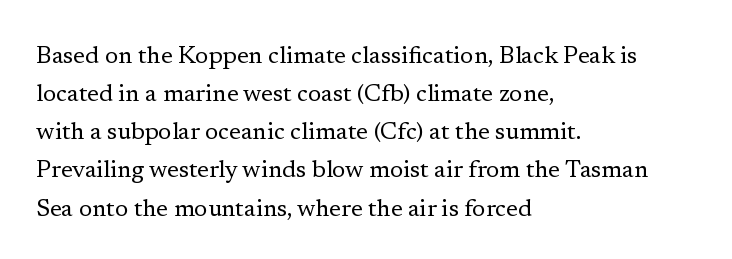
Q: Is the text bold? A: No.
Q: Is the text italic (slanted)? A: No, it is upright.
Q: Is the text underlined? A: No.
Q: How is the paragraph aligned? A: Left-aligned.
Q: Is the spacing between letters normal or unusually wide? A: Normal.
Q: Is the spacing between lines tight, normal or loose? A: Normal.
